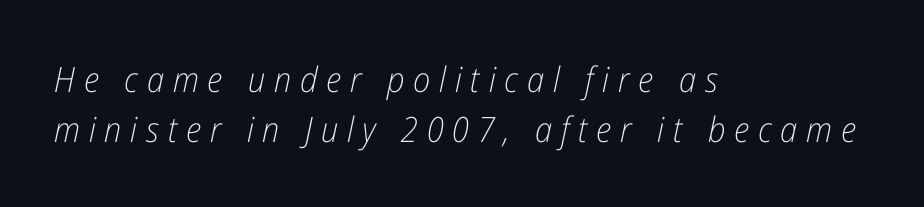
Glance below the letters and you will spot only blank space. The passage shown leans; its letterforms are oblique. These glyphs show unthickened strokes, regular width or finer. A typesetter would call this leading conventional body-copy spacing. In terms of letterspacing, this is a distinctly airy, spread setting.
